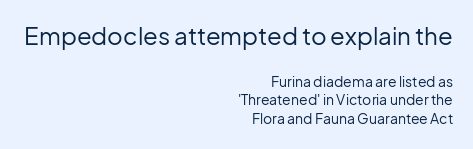
{"italic": "no", "bold": "no", "underline": "no", "align": "right", "line_spacing": "normal", "line_spacing_ratio": 1.35, "letter_spacing": "normal", "letter_spacing_em": 0.0, "larger_block": "first", "size_ratio": 1.71, "glyph_px": 24}
